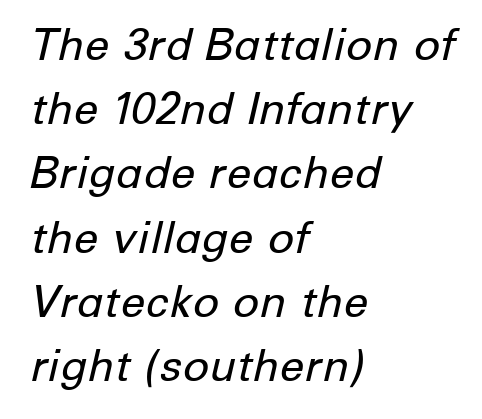
The image shows 44 px regular-weight type, italic (leaning right); set left-aligned, normal line spacing (1.46x), normal letter spacing, not underlined; low stroke contrast and a medium x-height.
